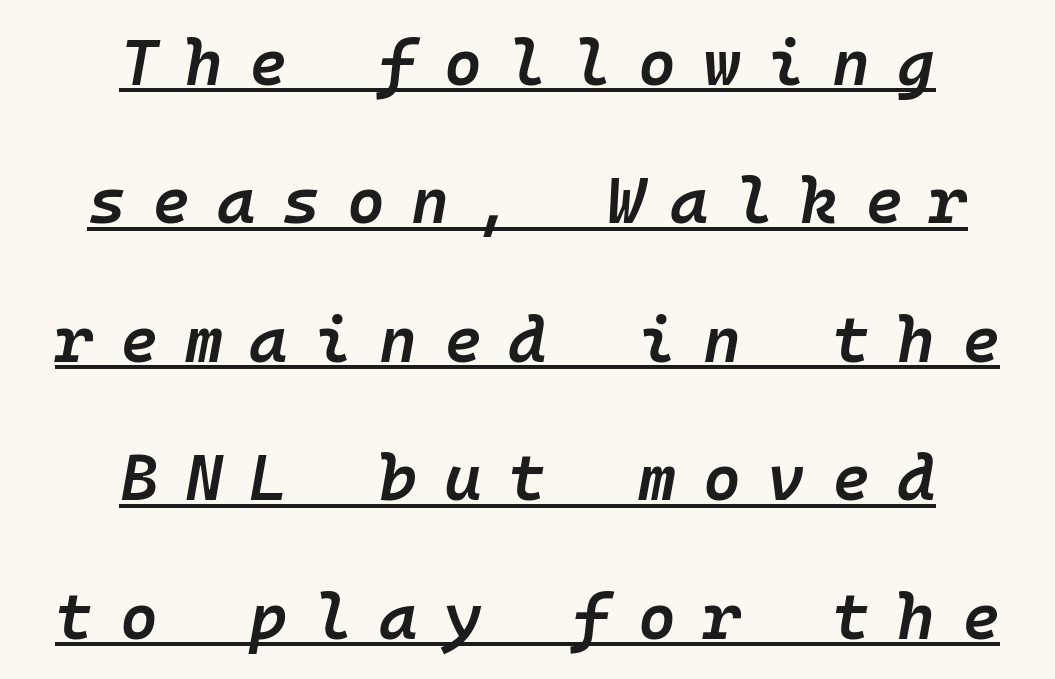
Display-style spreading of the glyphs; the letterfit is very open. A fair bit of extra ink — the face is semibold, not bold. The passage shown is underscored from start to finish. Horizontal bands of white between lines are thick stripes. If you drew a line through each stem, it would be angled.
